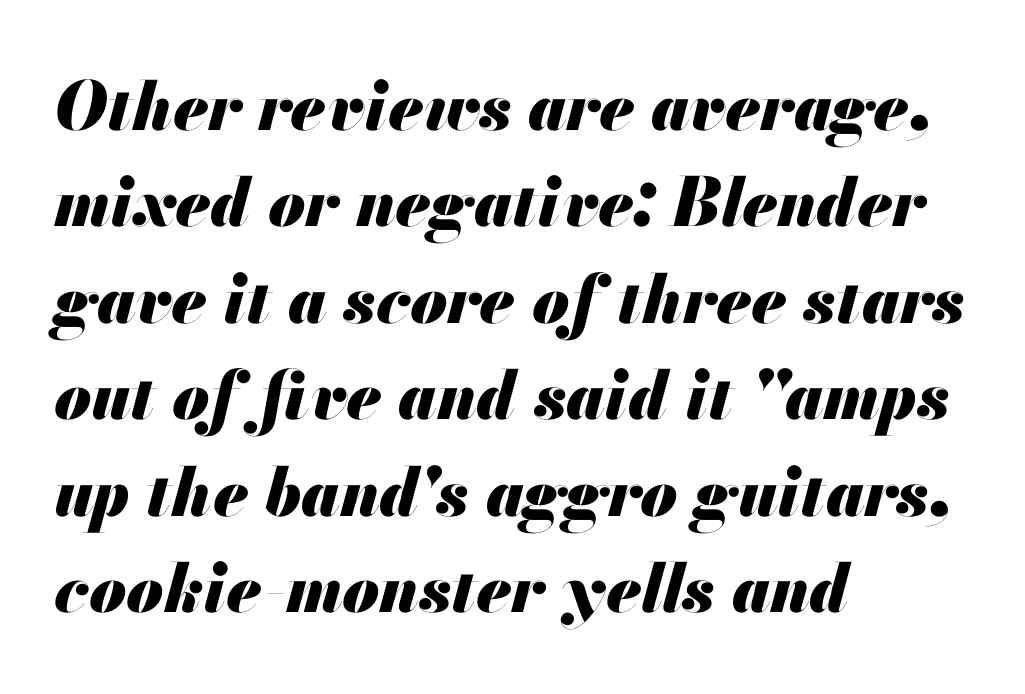
This block has exactly the height ordinary leading produces. Typeset ragged right — the left edge is the straight one. Each letter keeps its own natural width here, so spacing adapts to shape. On the weight axis this lands at bold, roughly 700. Characters are canted at an angle relative to the baseline's perpendicular. Short note: letters normally spaced.
